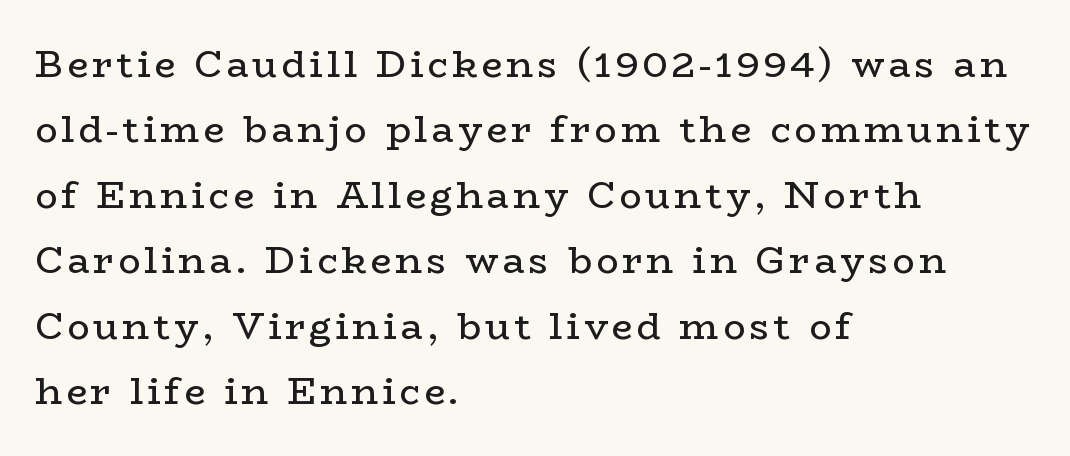
Q: Is the text bold? A: No.
Q: Is the text italic (slanted)? A: No, it is upright.
Q: Is the typeface a serif or a sans-serif typeface? A: Serif.
Q: Is the text underlined? A: No.
Q: How is the paragraph aligned? A: Left-aligned.
Q: Width (condensed, normal, or wide)? A: Wide.
Q: Stroke contrast? A: Low.
Q: x-height? A: Medium.
Q: Monospaced? A: No.
